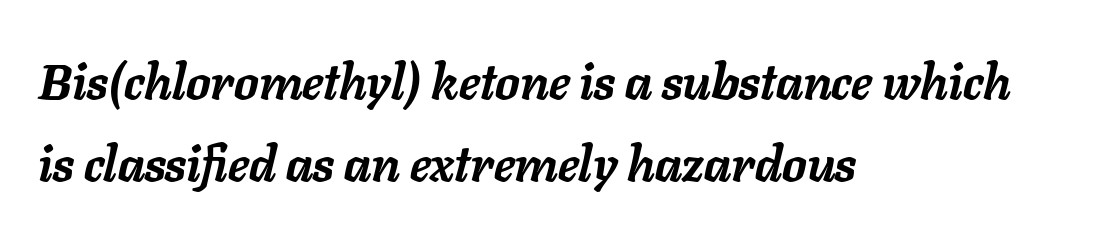
{"italic": "yes", "lean": "right", "slant_degrees": 11, "bold": "yes", "weight": "semibold", "width": "normal", "stroke_contrast": "low", "x_height": "medium", "monospaced": "no", "underline": "no", "align": "left", "line_spacing": "normal", "line_spacing_ratio": 1.67, "letter_spacing": "normal", "letter_spacing_em": 0.0, "glyph_px": 49}
